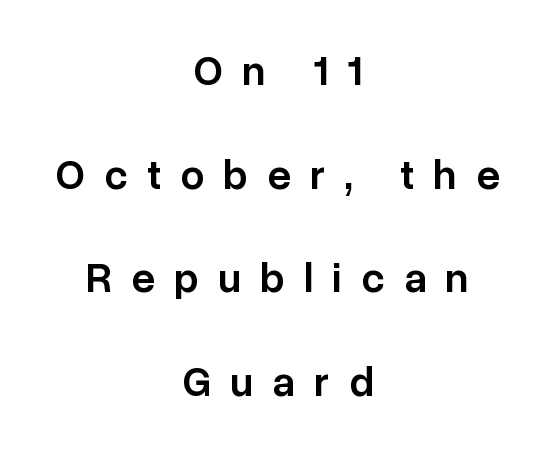
{"serif": "no", "italic": "no", "bold": "semi", "weight": "semibold", "width": "normal", "stroke_contrast": "low", "x_height": "medium", "monospaced": "no", "underline": "no", "align": "center", "line_spacing": "loose", "line_spacing_ratio": 2.47, "letter_spacing": "wide", "letter_spacing_em": 0.46, "glyph_px": 42}
